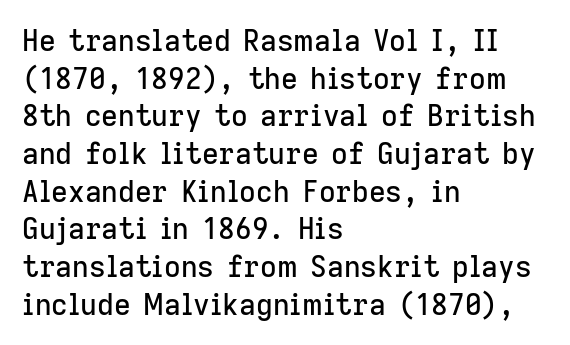
Q: Is the text italic (slanted)? A: No, it is upright.
Q: Is the typeface a serif or a sans-serif typeface? A: Sans-serif.
Q: Is the text underlined? A: No.
Q: How is the paragraph aligned? A: Left-aligned.
Q: Is the spacing between letters normal or unusually wide? A: Normal.
Q: Is the spacing between lines tight, normal or loose? A: Normal.
Q: Width (condensed, normal, or wide)? A: Normal.
Q: Stroke contrast? A: Low.
Q: x-height? A: Medium.
Q: Monospaced? A: No.
